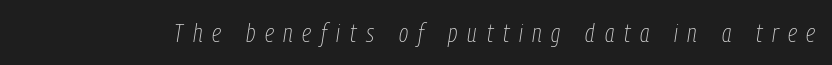
The image shows 25 px text type, italic (leaning right); set unusually wide letter spacing (+0.39 em), not underlined.
